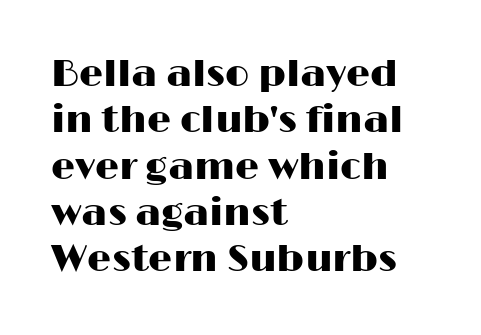
{"serif": "no", "italic": "no", "width": "wide", "stroke_contrast": "high", "x_height": "medium", "monospaced": "no", "underline": "no", "align": "left", "line_spacing_ratio": 1.22, "letter_spacing": "normal", "letter_spacing_em": 0.0, "glyph_px": 38}
